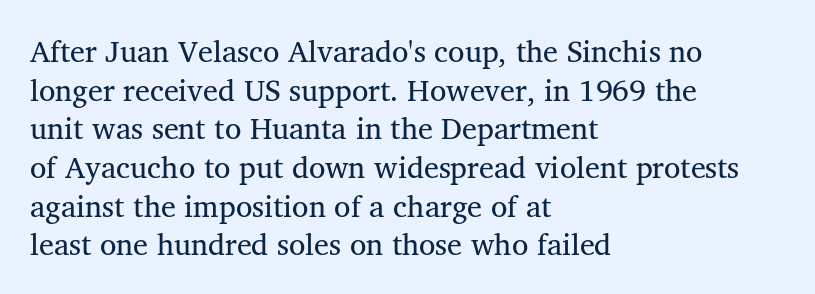
Unmarked baselines from the first word to the last. The letterforms sit shoulder to shoulder at normal distance. These lines sit exactly where default settings would place them. Serif or sans? Serif — the stroke terminals have little feet. Do the characters align in a grid? No, the font is proportional. Horizontal alignment here is leftward, the default for most running prose.
